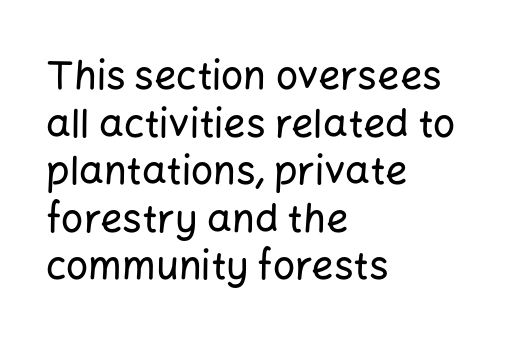
Q: Is the text italic (slanted)? A: No, it is upright.
Q: Is the typeface a serif or a sans-serif typeface? A: Sans-serif.
Q: Is the text underlined? A: No.
Q: How is the paragraph aligned? A: Left-aligned.
Q: Is the spacing between letters normal or unusually wide? A: Normal.
Q: Width (condensed, normal, or wide)? A: Normal.
Q: Stroke contrast? A: Low.
Q: x-height? A: Medium.
Q: Monospaced? A: No.
